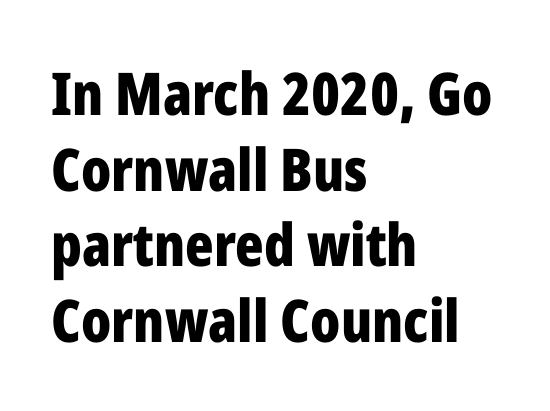
Q: Is the text bold? A: Yes.
Q: Is the text italic (slanted)? A: No, it is upright.
Q: Is the typeface a serif or a sans-serif typeface? A: Sans-serif.
Q: Is the text underlined? A: No.
Q: How is the paragraph aligned? A: Left-aligned.
Q: Is the spacing between letters normal or unusually wide? A: Normal.
Q: Is the spacing between lines tight, normal or loose? A: Normal.
Q: Width (condensed, normal, or wide)? A: Condensed.
Q: Stroke contrast? A: Low.
Q: x-height? A: Medium.
Q: Monospaced? A: No.
